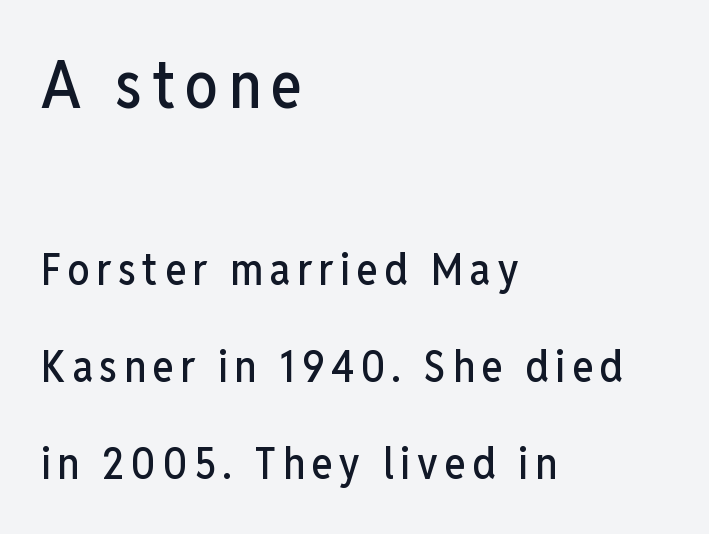
The image shows 66 px condensed sans-serif type, upright; set left-aligned, loose line spacing (2.21x), not underlined; the first (top) block is 1.5x larger; low stroke contrast and a medium x-height.
